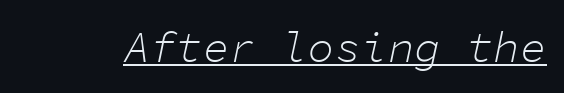
Q: Is the text bold? A: No.
Q: Is the text italic (slanted)? A: Yes, it leans right by about 11 degrees.
Q: Is the text underlined? A: Yes.
Q: Is the spacing between letters normal or unusually wide? A: Normal.
Q: Width (condensed, normal, or wide)? A: Normal.
Q: Stroke contrast? A: Low.
Q: x-height? A: Medium.
Q: Monospaced? A: Yes.
